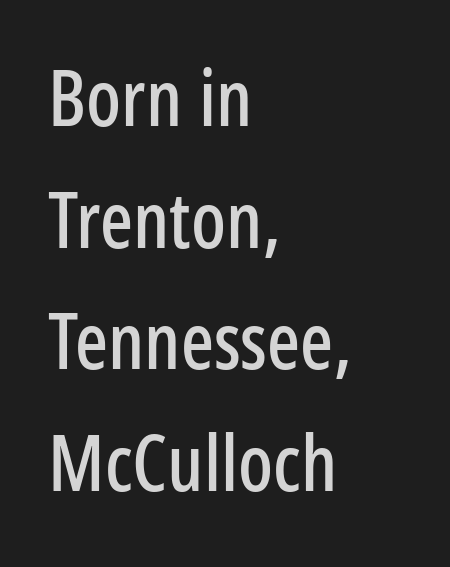
The space directly below the letters is spotless. Between one letter and the next there's only the usual sliver of space. A typesetter would mark this as roman, not italic. The face used here is a sans, in the tradition of grotesques and geometrics. Reading down the column, the eye jumps a familiar distance to each next line.
